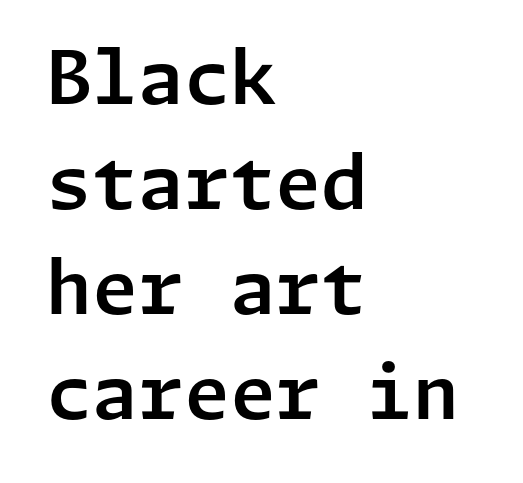
Font category for this specimen: sans-serif. Unlike italic type, these characters show no tilt at all. This sample keeps an unexceptional amount of space between lines. Line starts are locked; line ends wander. What stands out about the letter spacing? Nothing — it is the standard amount.
